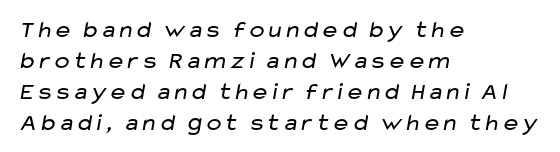
Descenders hang freely into open space. Weight: regular or lighter. One glance says typical: line gaps are just what's usual. You could call the tracking neutral — neither tight nor loose. If you drew a ruler down the left edge, every line would touch it.
